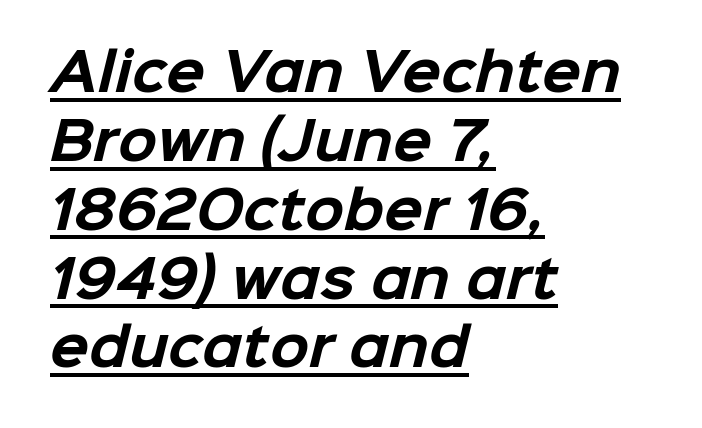
{"serif": "no", "bold": "yes", "weight": "bold", "width": "normal", "stroke_contrast": "low", "x_height": "medium", "monospaced": "no", "underline": "yes", "align": "left", "line_spacing": "normal", "line_spacing_ratio": 1.35, "letter_spacing": "normal", "letter_spacing_em": 0.0, "glyph_px": 51}
